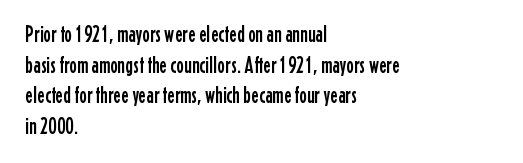
{"italic": "no", "underline": "no", "align": "left", "line_spacing": "normal", "line_spacing_ratio": 1.33, "letter_spacing": "normal", "letter_spacing_em": 0.0, "glyph_px": 23}
